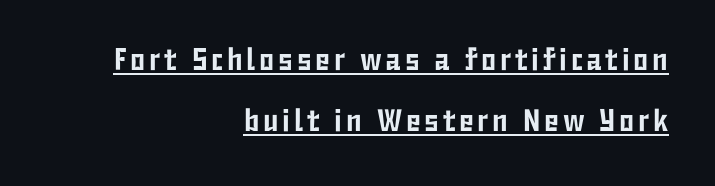
{"serif": "no", "italic": "no", "width": "condensed", "stroke_contrast": "low", "x_height": "medium", "monospaced": "no", "underline": "yes", "align": "right", "line_spacing": "loose", "line_spacing_ratio": 1.97, "glyph_px": 31}
